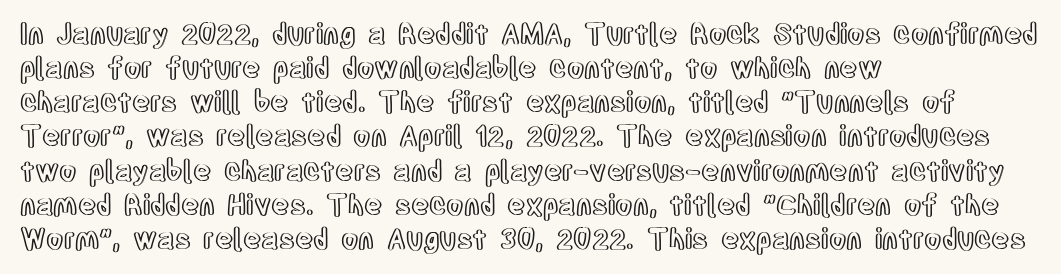
The image shows 28 px condensed type, upright; set left-aligned, line spacing 1.22x, normal letter spacing, not underlined; a large x-height.
